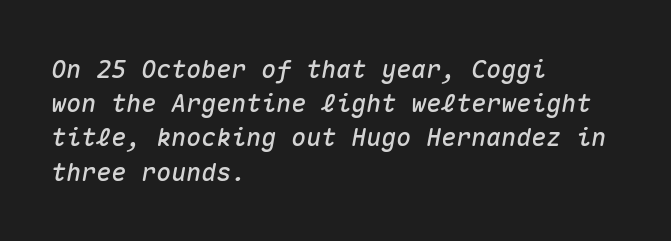
Q: Is the text italic (slanted)? A: Yes, it leans right by about 10 degrees.
Q: Is the text underlined? A: No.
Q: How is the paragraph aligned? A: Left-aligned.
Q: Is the spacing between letters normal or unusually wide? A: Normal.
Q: Is the spacing between lines tight, normal or loose? A: Normal.
